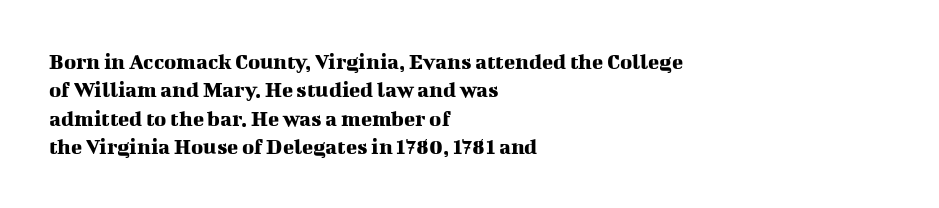
The image shows 23 px text type, upright; set left-aligned, line spacing 1.23x, normal letter spacing, not underlined.
